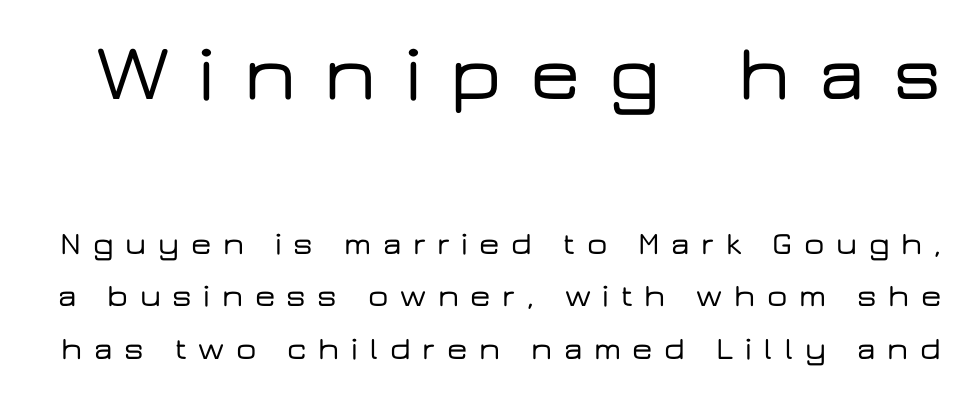
Q: Is the text italic (slanted)? A: No, it is upright.
Q: Is the typeface a serif or a sans-serif typeface? A: Sans-serif.
Q: Is the text underlined? A: No.
Q: Is the spacing between letters normal or unusually wide? A: Unusually wide.
Q: Is the spacing between lines tight, normal or loose? A: Normal.
Q: Which block of text is set in a larger size, the first (top) or the second (bottom)? A: The first (top) one.
Q: Width (condensed, normal, or wide)? A: Wide.
Q: Stroke contrast? A: Low.
Q: x-height? A: Medium.
Q: Monospaced? A: No.
